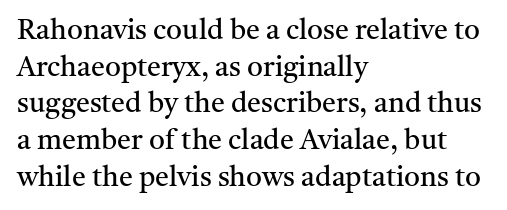
{"serif": "yes", "italic": "no", "bold": "no", "weight": "regular", "width": "normal", "stroke_contrast": "medium", "x_height": "medium", "monospaced": "no", "underline": "no", "align": "left", "line_spacing": "normal", "line_spacing_ratio": 1.31, "letter_spacing": "normal", "letter_spacing_em": 0.0, "glyph_px": 28}
